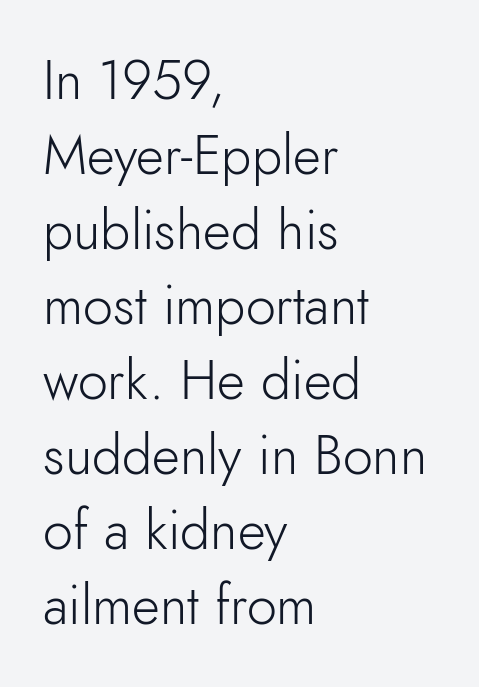
The image shows 54 px light sans-serif type, upright; set left-aligned, normal line spacing (1.39x), normal letter spacing, not underlined; low stroke contrast and a small x-height.
